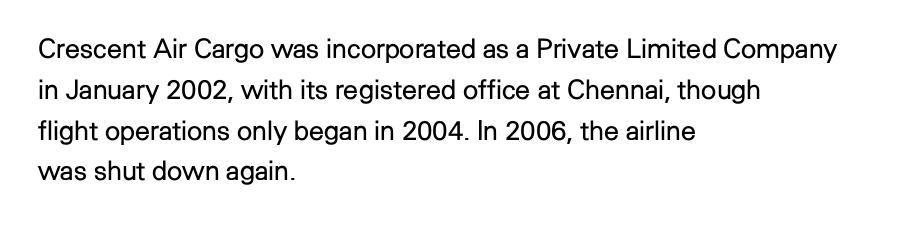
The passage shown stacks its lines at a standard gap. Plain, unruled lines of type. Summary of weight: not heavy and not bold. The rendering keeps characters at their native spacing. Notice how the stems are strictly vertical — no italics here.
